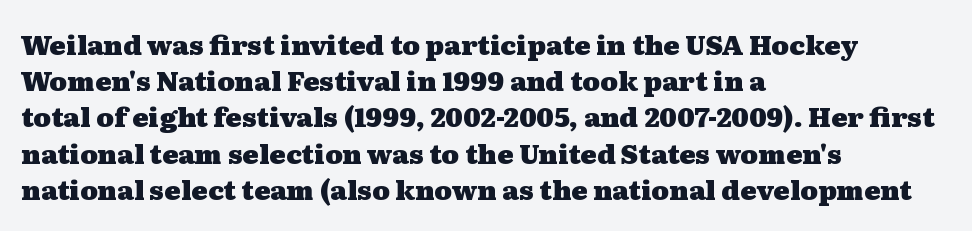
Q: Is the text bold? A: Yes.
Q: Is the text italic (slanted)? A: No, it is upright.
Q: Is the text underlined? A: No.
Q: How is the paragraph aligned? A: Left-aligned.
Q: Is the spacing between letters normal or unusually wide? A: Normal.
Q: Is the spacing between lines tight, normal or loose? A: Normal.
